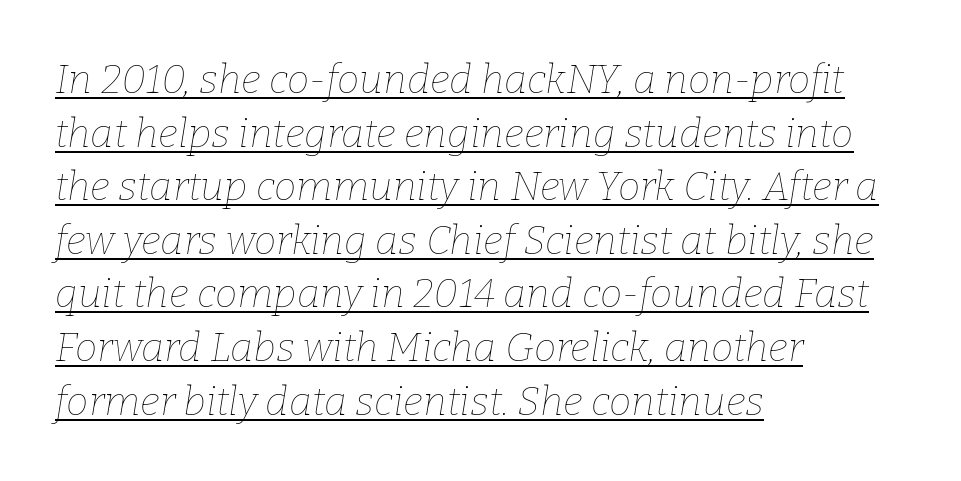
Q: Is the text bold? A: No.
Q: Is the text italic (slanted)? A: Yes, it leans right by about 9 degrees.
Q: Is the text underlined? A: Yes.
Q: How is the paragraph aligned? A: Left-aligned.
Q: Is the spacing between letters normal or unusually wide? A: Normal.
Q: Is the spacing between lines tight, normal or loose? A: Normal.
Q: Width (condensed, normal, or wide)? A: Normal.
Q: Stroke contrast? A: Low.
Q: x-height? A: Medium.
Q: Monospaced? A: No.
